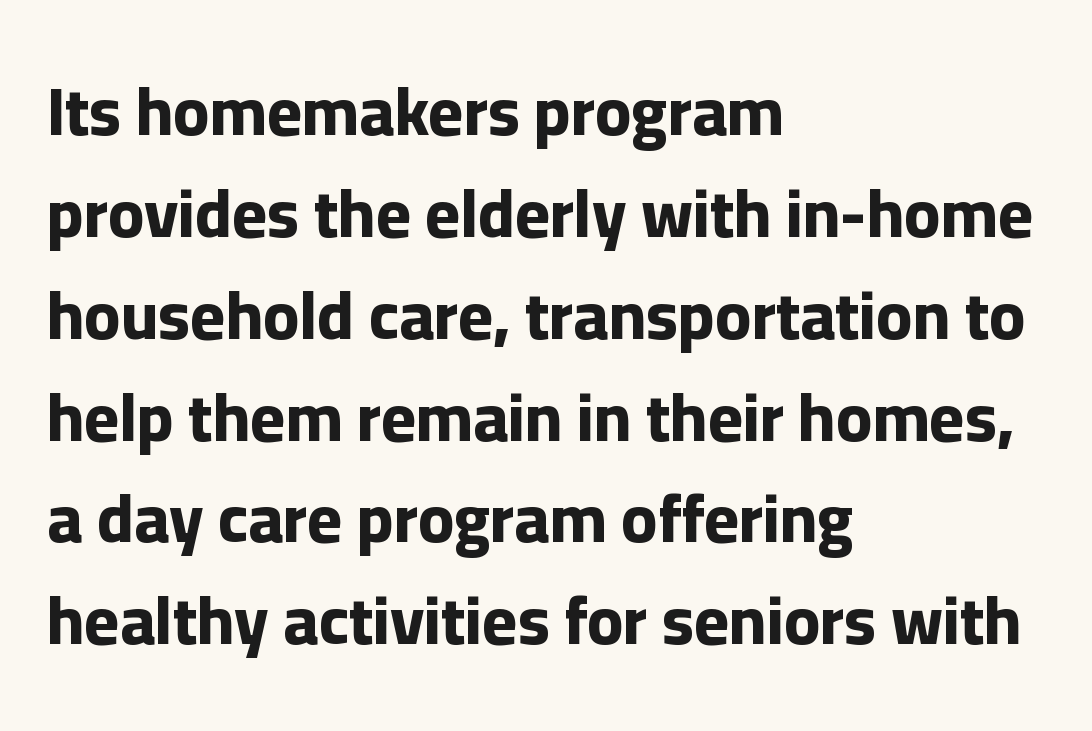
Q: Is the text bold? A: Yes.
Q: Is the text italic (slanted)? A: No, it is upright.
Q: Is the typeface a serif or a sans-serif typeface? A: Sans-serif.
Q: Is the text underlined? A: No.
Q: How is the paragraph aligned? A: Left-aligned.
Q: Is the spacing between letters normal or unusually wide? A: Normal.
Q: Is the spacing between lines tight, normal or loose? A: Normal.
Q: Width (condensed, normal, or wide)? A: Normal.
Q: Stroke contrast? A: Low.
Q: x-height? A: Medium.
Q: Monospaced? A: No.
